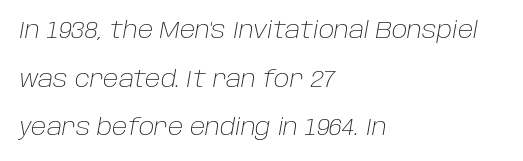
{"italic": "yes", "lean": "right", "slant_degrees": 10, "bold": "no", "underline": "no", "align": "left", "line_spacing": "loose", "line_spacing_ratio": 2.11, "letter_spacing": "normal", "letter_spacing_em": 0.0, "glyph_px": 23}
